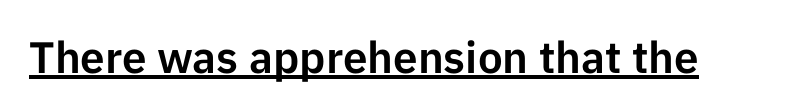
{"serif": "no", "italic": "no", "width": "normal", "stroke_contrast": "low", "x_height": "medium", "monospaced": "no", "underline": "yes", "letter_spacing": "normal", "letter_spacing_em": 0.0, "glyph_px": 44}
